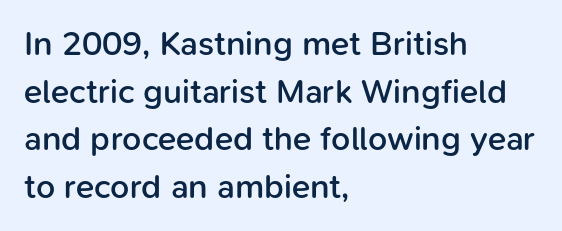
Character widths vary here, with narrow letters taking less room than wide ones. Ordinary non-slanted type is in use. The rendering uses a semibold face; strokes are thickened but not to full bold. Descenders are the only things crossing below the line. Look at the tracking — it's just the regular setting, nothing added. These lines sit exactly where default settings would place them.
